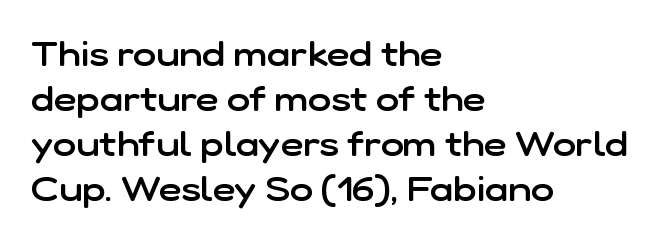
{"serif": "no", "italic": "no", "bold": "semi", "weight": "semibold", "width": "normal", "stroke_contrast": "low", "x_height": "medium", "monospaced": "no", "underline": "no", "align": "left", "line_spacing": "normal", "line_spacing_ratio": 1.29, "letter_spacing": "normal", "letter_spacing_em": 0.0, "glyph_px": 35}
